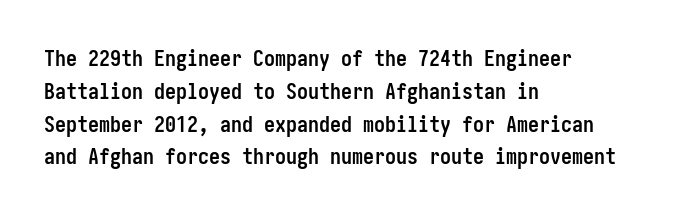
{"italic": "no", "bold": "yes", "underline": "no", "align": "left", "line_spacing": "normal", "line_spacing_ratio": 1.49, "letter_spacing": "normal", "letter_spacing_em": 0.0, "glyph_px": 22}
